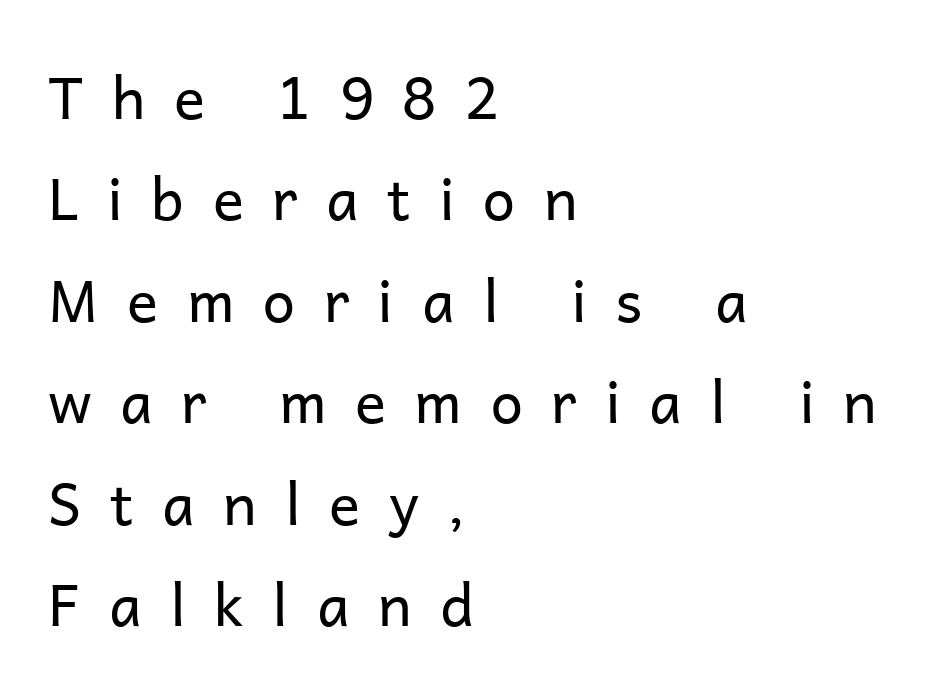
The image shows 58 px regular-weight sans-serif type, upright; set left-aligned, line spacing 1.75x, unusually wide letter spacing (+0.49 em), not underlined; low stroke contrast and a medium x-height.
